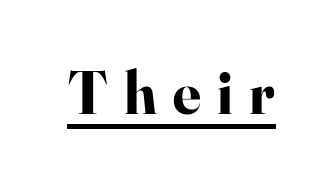
The letterforms stand isolated, each surrounded by extra space. A rule runs beneath these lines of type. Its strokes are broad and dark, the hallmark of bold type. A typesetter would label this face a serif. Ascenders rise straight up at ninety degrees. Spacing verdict: proportional, widths tailored to each character.
